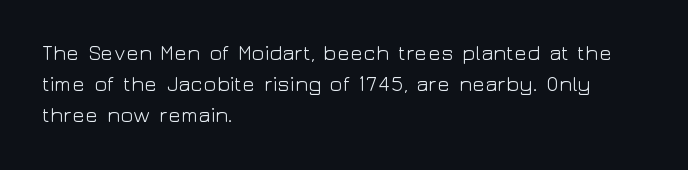
The image shows 21 px text type, upright; set left-aligned, normal line spacing (1.48x), normal letter spacing, not underlined.
